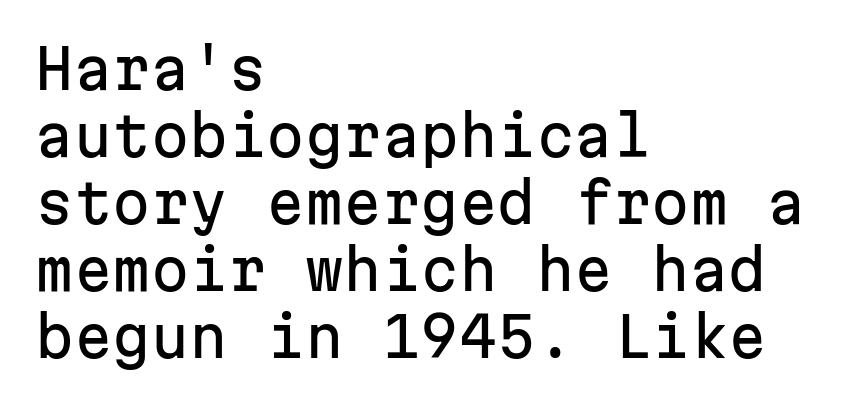
Q: Is the text italic (slanted)? A: No, it is upright.
Q: Is the typeface a serif or a sans-serif typeface? A: Sans-serif.
Q: Is the text underlined? A: No.
Q: How is the paragraph aligned? A: Left-aligned.
Q: Is the spacing between letters normal or unusually wide? A: Normal.
Q: Width (condensed, normal, or wide)? A: Normal.
Q: Stroke contrast? A: Low.
Q: x-height? A: Medium.
Q: Monospaced? A: Yes.
